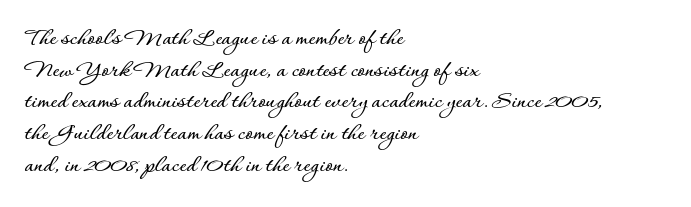
{"underline": "no", "align": "left", "line_spacing_ratio": 1.22, "letter_spacing": "normal", "letter_spacing_em": 0.0, "glyph_px": 26}
